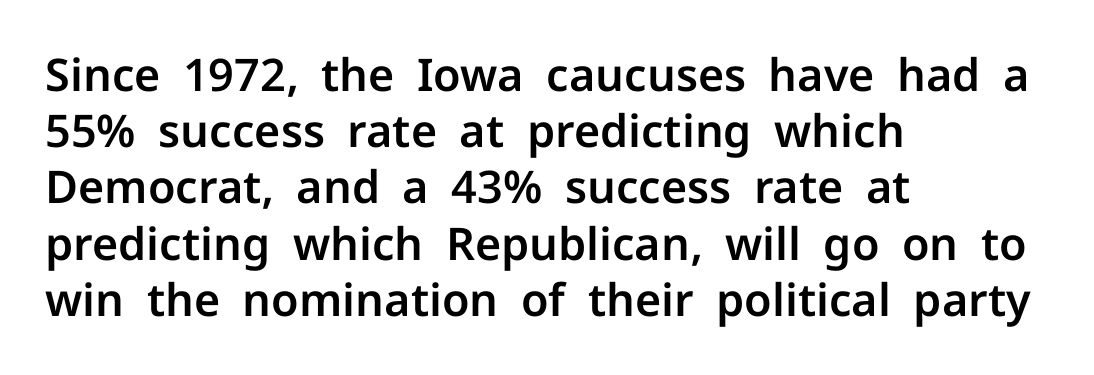
The image shows 45 px sans-serif type, upright; set left-aligned, normal line spacing (1.25x), normal letter spacing, not underlined; low stroke contrast and a medium x-height.
